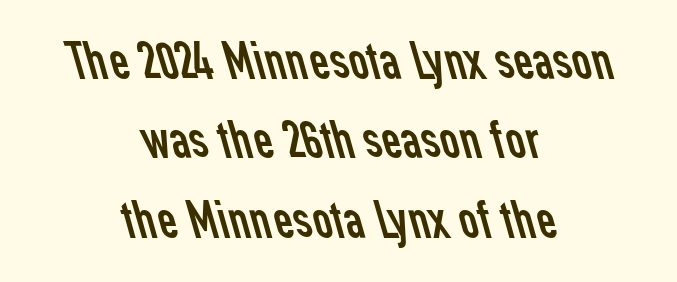
Serif or sans? Sans — the stroke terminals are bare. The face used here is proportionally spaced, like ordinary book or web type. Just letters on the line, the space beneath them empty. One glance says typical: line gaps are just what's usual.
